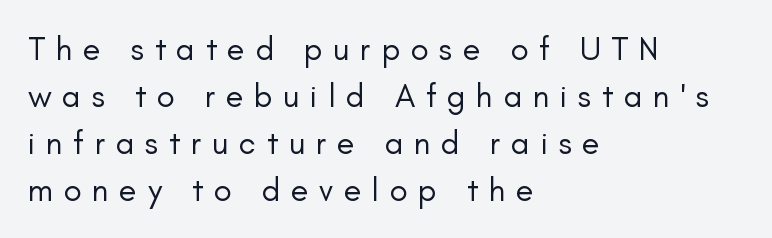
The image shows 33 px regular-weight sans-serif type, upright; set left-aligned, normal line spacing (1.42x), unusually wide letter spacing (+0.32 em), not underlined; low stroke contrast and a small x-height.
